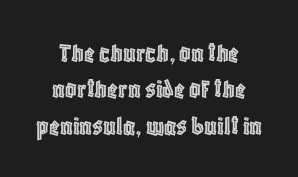
{"italic": "no", "width": "condensed", "x_height": "large", "monospaced": "no", "underline": "no", "align": "center", "line_spacing": "normal", "line_spacing_ratio": 1.3, "letter_spacing": "normal", "letter_spacing_em": 0.0, "glyph_px": 28}
